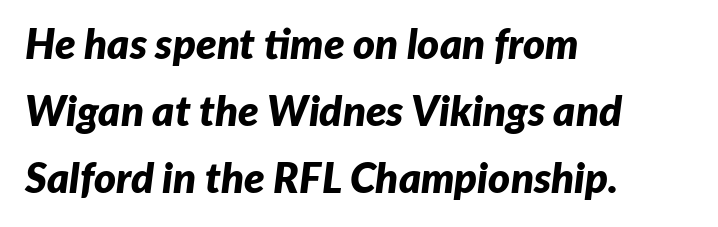
Q: Is the text bold? A: Yes.
Q: Is the text italic (slanted)? A: Yes, it leans right by about 7 degrees.
Q: Is the text underlined? A: No.
Q: How is the paragraph aligned? A: Left-aligned.
Q: Is the spacing between letters normal or unusually wide? A: Normal.
Q: Is the spacing between lines tight, normal or loose? A: Normal.
Q: Width (condensed, normal, or wide)? A: Normal.
Q: Stroke contrast? A: Low.
Q: x-height? A: Medium.
Q: Monospaced? A: No.
